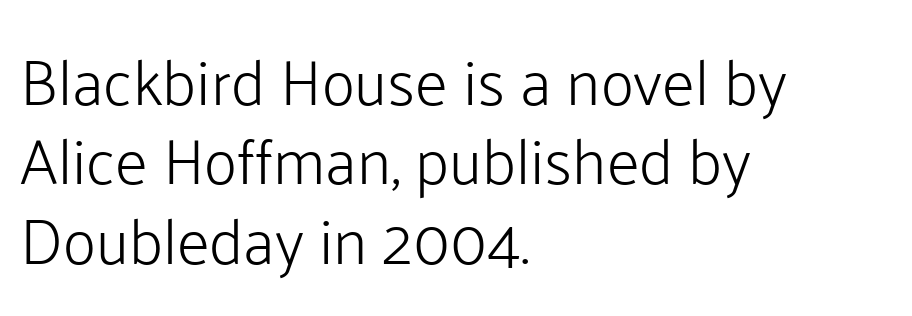
{"serif": "no", "italic": "no", "bold": "no", "weight": "light", "width": "normal", "stroke_contrast": "low", "x_height": "medium", "monospaced": "no", "underline": "no", "align": "left", "line_spacing_ratio": 1.24, "letter_spacing": "normal", "letter_spacing_em": 0.0, "glyph_px": 64}
